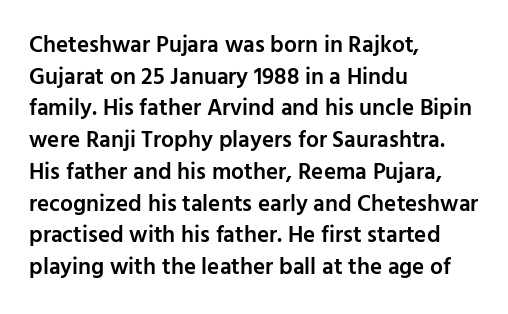
How would I describe the line gaps? Plain and ordinary. A fair bit of extra ink — the face is semibold, not bold. Check the space under the baseline: it is left empty. Style check: upright.
